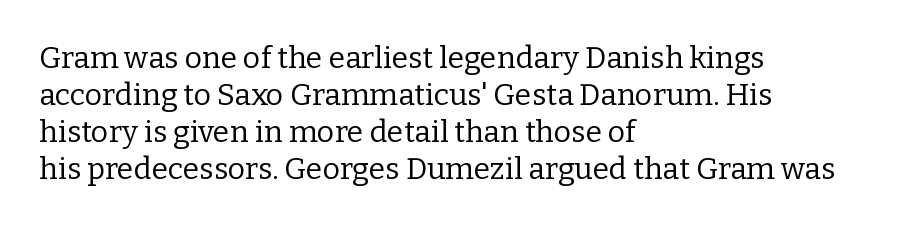
{"serif": "yes", "italic": "no", "bold": "no", "weight": "regular", "width": "normal", "stroke_contrast": "low", "x_height": "medium", "monospaced": "no", "underline": "no", "align": "left", "line_spacing_ratio": 1.23, "letter_spacing": "normal", "letter_spacing_em": 0.0, "glyph_px": 30}
